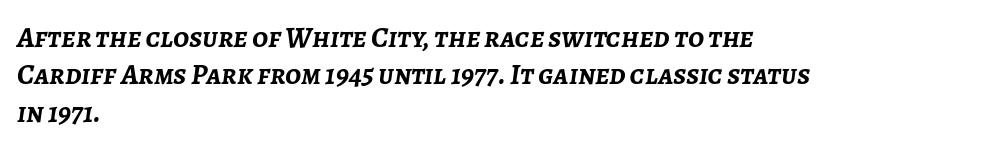
{"italic": "yes", "lean": "right", "slant_degrees": 7, "bold": "yes", "weight": "semibold", "width": "normal", "stroke_contrast": "low", "x_height": "medium", "monospaced": "no", "underline": "no", "align": "left", "line_spacing": "normal", "line_spacing_ratio": 1.29, "letter_spacing": "normal", "letter_spacing_em": 0.0, "glyph_px": 29}
